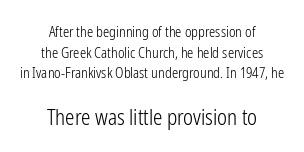
{"italic": "no", "bold": "no", "underline": "no", "align": "center", "line_spacing": "normal", "line_spacing_ratio": 1.48, "letter_spacing": "normal", "letter_spacing_em": 0.0, "larger_block": "second", "size_ratio": 1.5, "glyph_px": 21}
